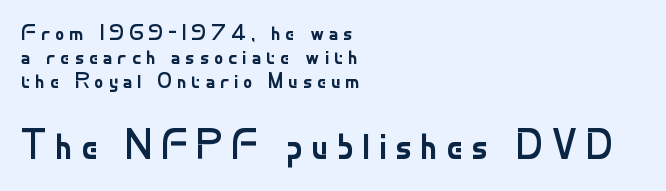
Q: Is the text bold? A: No.
Q: Is the text italic (slanted)? A: No, it is upright.
Q: Is the typeface a serif or a sans-serif typeface? A: Sans-serif.
Q: Is the text underlined? A: No.
Q: How is the paragraph aligned? A: Left-aligned.
Q: Is the spacing between letters normal or unusually wide? A: Unusually wide.
Q: Is the spacing between lines tight, normal or loose? A: Tight.
Q: Which block of text is set in a larger size, the first (top) or the second (bottom)? A: The second (bottom) one.
Q: Width (condensed, normal, or wide)? A: Normal.
Q: Stroke contrast? A: Low.
Q: x-height? A: Small.
Q: Monospaced? A: No.
